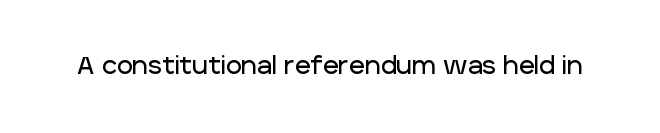
Q: Is the text italic (slanted)? A: No, it is upright.
Q: Is the text underlined? A: No.
Q: Is the spacing between letters normal or unusually wide? A: Normal.
